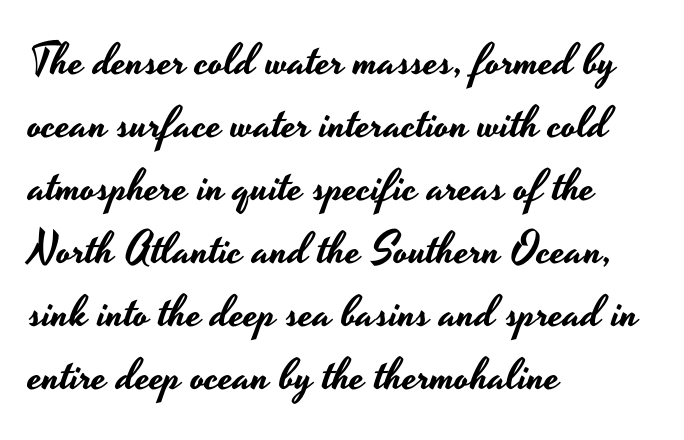
Which margin do the lines hug? The left one — the right edge is uneven. The face used here is a sans, in the tradition of grotesques and geometrics. Tracking here is standard; glyphs follow each other at the usual distance. Evenly set lines give the paragraph a standard silhouette.
